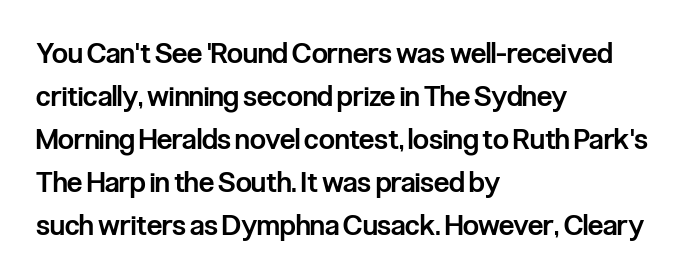
The image shows 28 px semibold, condensed sans-serif type, upright; set left-aligned, normal line spacing (1.54x), normal letter spacing, not underlined; low stroke contrast and a medium x-height.
